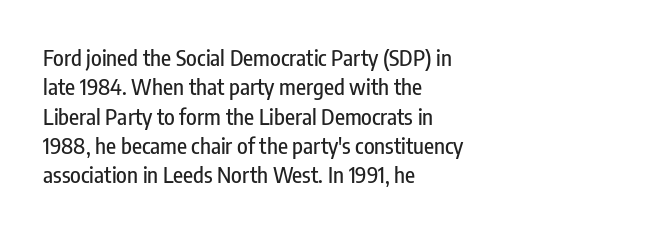
Q: Is the text italic (slanted)? A: No, it is upright.
Q: Is the text underlined? A: No.
Q: How is the paragraph aligned? A: Left-aligned.
Q: Is the spacing between letters normal or unusually wide? A: Normal.
Q: Is the spacing between lines tight, normal or loose? A: Normal.
